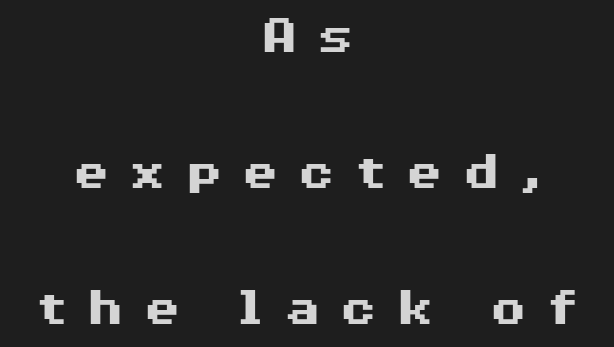
Q: Is the text bold? A: Yes.
Q: Is the text italic (slanted)? A: No, it is upright.
Q: Is the typeface a serif or a sans-serif typeface? A: Sans-serif.
Q: Is the text underlined? A: No.
Q: How is the paragraph aligned? A: Centered.
Q: Is the spacing between letters normal or unusually wide? A: Unusually wide.
Q: Is the spacing between lines tight, normal or loose? A: Loose.
Q: Width (condensed, normal, or wide)? A: Wide.
Q: Stroke contrast? A: Medium.
Q: x-height? A: Medium.
Q: Monospaced? A: No.
